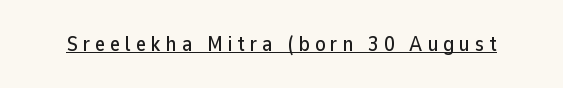
You could only call the tracking loose — the letters float apart. Descenders here cross a horizontal rule under the line. No italicization has been applied; the sample stays upright.
